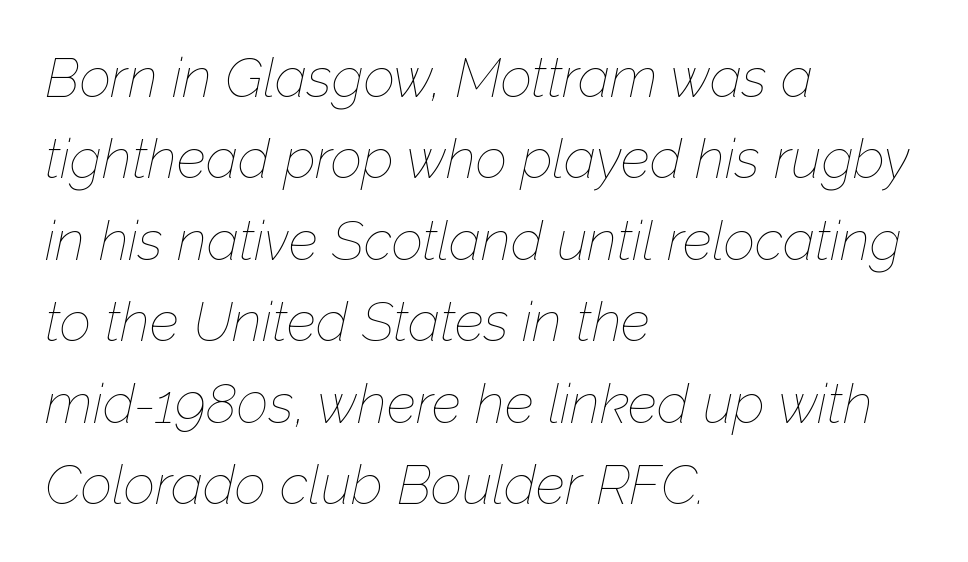
{"italic": "yes", "lean": "right", "slant_degrees": 12, "bold": "no", "weight": "thin", "width": "normal", "stroke_contrast": "low", "x_height": "medium", "monospaced": "no", "underline": "no", "align": "left", "line_spacing": "normal", "line_spacing_ratio": 1.48, "letter_spacing": "normal", "letter_spacing_em": 0.0, "glyph_px": 55}
